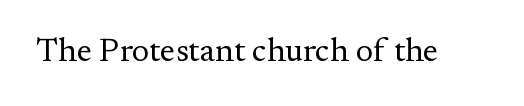
{"serif": "yes", "italic": "no", "bold": "no", "weight": "regular", "width": "normal", "stroke_contrast": "medium", "x_height": "small", "monospaced": "no", "underline": "no", "letter_spacing": "normal", "letter_spacing_em": 0.0, "glyph_px": 33}
